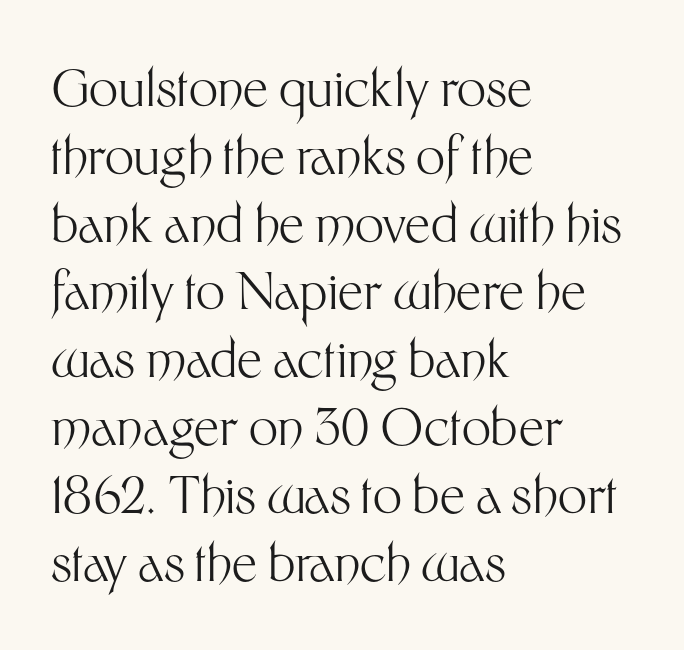
Q: Is the text bold? A: No.
Q: Is the text italic (slanted)? A: No, it is upright.
Q: Is the typeface a serif or a sans-serif typeface? A: Sans-serif.
Q: Is the text underlined? A: No.
Q: How is the paragraph aligned? A: Left-aligned.
Q: Is the spacing between letters normal or unusually wide? A: Normal.
Q: Is the spacing between lines tight, normal or loose? A: Normal.
Q: Width (condensed, normal, or wide)? A: Normal.
Q: Stroke contrast? A: Medium.
Q: x-height? A: Medium.
Q: Monospaced? A: No.
